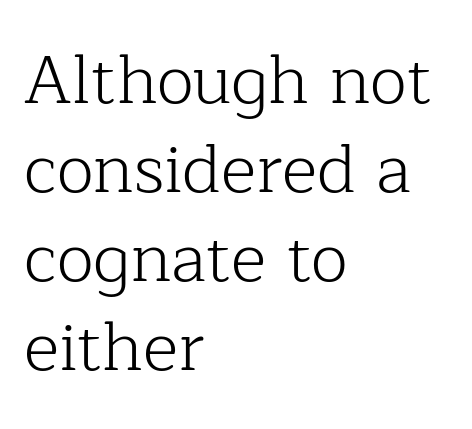
Q: Is the text bold? A: No.
Q: Is the text italic (slanted)? A: No, it is upright.
Q: Is the typeface a serif or a sans-serif typeface? A: Serif.
Q: Is the text underlined? A: No.
Q: How is the paragraph aligned? A: Left-aligned.
Q: Is the spacing between letters normal or unusually wide? A: Normal.
Q: Is the spacing between lines tight, normal or loose? A: Normal.
Q: Width (condensed, normal, or wide)? A: Normal.
Q: Stroke contrast? A: Low.
Q: x-height? A: Medium.
Q: Monospaced? A: No.
